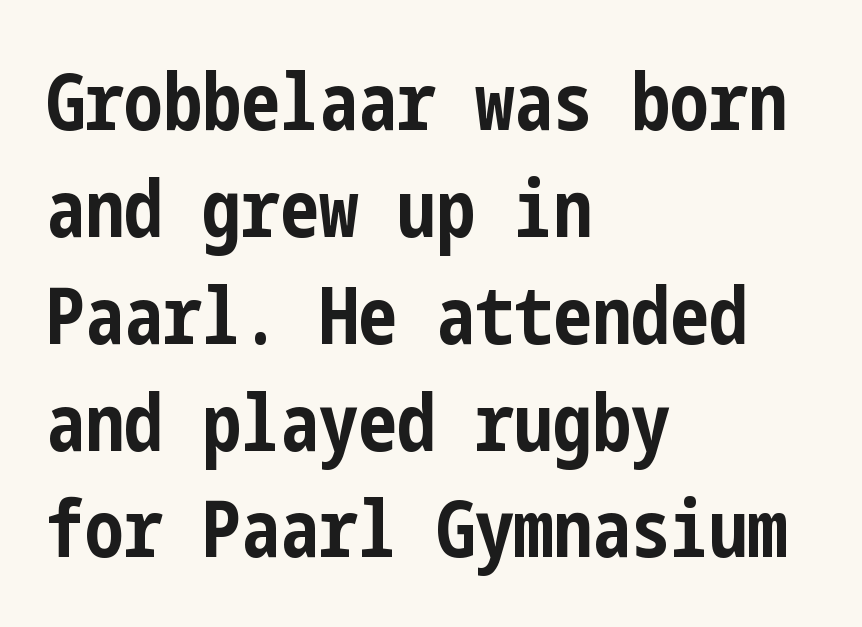
Q: Is the text bold? A: Yes.
Q: Is the text italic (slanted)? A: No, it is upright.
Q: Is the typeface a serif or a sans-serif typeface? A: Sans-serif.
Q: Is the text underlined? A: No.
Q: How is the paragraph aligned? A: Left-aligned.
Q: Is the spacing between letters normal or unusually wide? A: Normal.
Q: Is the spacing between lines tight, normal or loose? A: Normal.
Q: Width (condensed, normal, or wide)? A: Condensed.
Q: Stroke contrast? A: Low.
Q: x-height? A: Medium.
